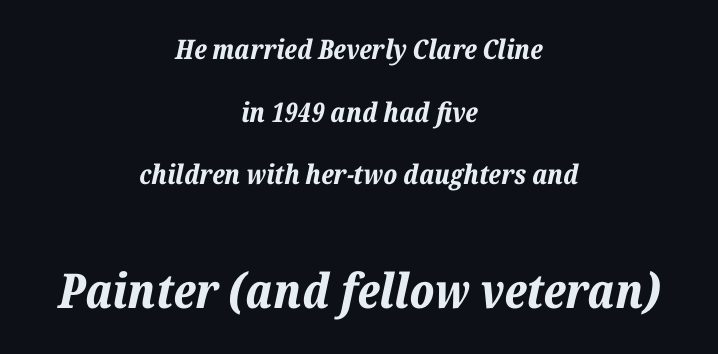
{"italic": "yes", "lean": "right", "slant_degrees": 12, "bold": "yes", "weight": "bold", "width": "normal", "stroke_contrast": "low", "x_height": "medium", "monospaced": "no", "underline": "no", "align": "center", "line_spacing": "loose", "line_spacing_ratio": 2.32, "letter_spacing": "normal", "letter_spacing_em": 0.0, "larger_block": "second", "size_ratio": 1.78, "glyph_px": 48}
